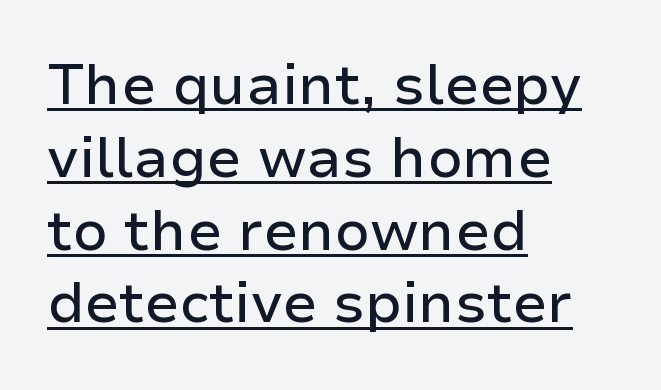
The image shows 56 px sans-serif type, upright; set left-aligned, normal line spacing (1.3x), normal letter spacing, underlined; low stroke contrast and a medium x-height.
